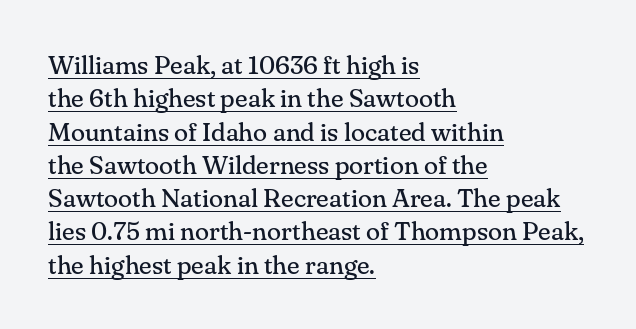
Q: Is the text bold? A: No.
Q: Is the text italic (slanted)? A: No, it is upright.
Q: Is the text underlined? A: Yes.
Q: How is the paragraph aligned? A: Left-aligned.
Q: Is the spacing between letters normal or unusually wide? A: Normal.
Q: Is the spacing between lines tight, normal or loose? A: Normal.
